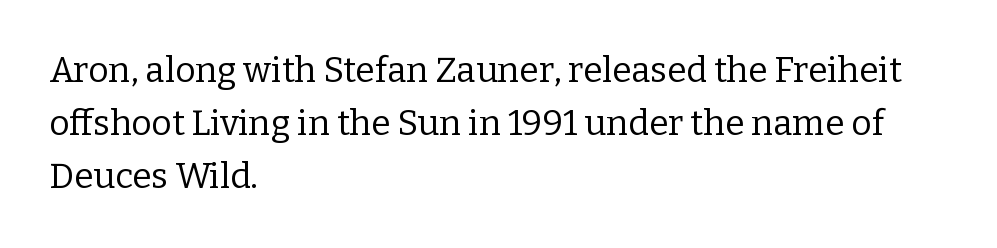
Q: Is the text bold? A: No.
Q: Is the text italic (slanted)? A: No, it is upright.
Q: Is the typeface a serif or a sans-serif typeface? A: Serif.
Q: Is the text underlined? A: No.
Q: How is the paragraph aligned? A: Left-aligned.
Q: Is the spacing between letters normal or unusually wide? A: Normal.
Q: Is the spacing between lines tight, normal or loose? A: Normal.
Q: Width (condensed, normal, or wide)? A: Normal.
Q: Stroke contrast? A: Low.
Q: x-height? A: Medium.
Q: Monospaced? A: No.
